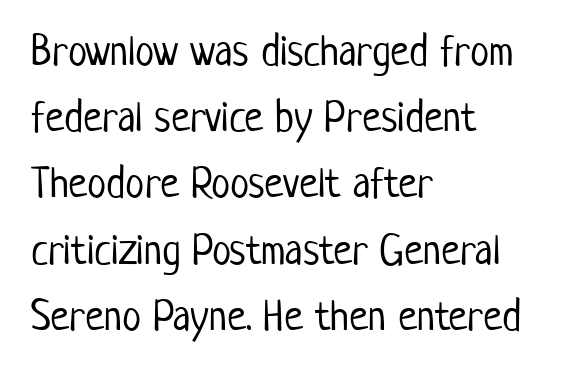
Q: Is the text bold? A: No.
Q: Is the text italic (slanted)? A: No, it is upright.
Q: Is the typeface a serif or a sans-serif typeface? A: Sans-serif.
Q: Is the text underlined? A: No.
Q: How is the paragraph aligned? A: Left-aligned.
Q: Is the spacing between letters normal or unusually wide? A: Normal.
Q: Is the spacing between lines tight, normal or loose? A: Normal.
Q: Width (condensed, normal, or wide)? A: Condensed.
Q: Stroke contrast? A: Low.
Q: x-height? A: Medium.
Q: Monospaced? A: No.
